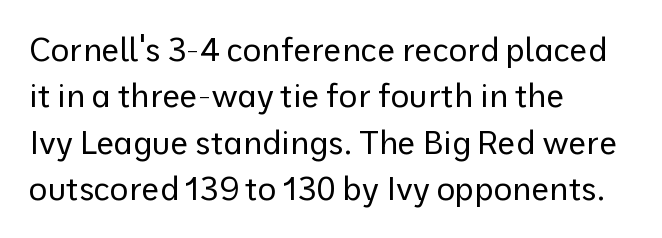
{"serif": "no", "italic": "no", "bold": "no", "weight": "regular", "width": "normal", "stroke_contrast": "low", "x_height": "medium", "monospaced": "no", "underline": "no", "align": "left", "line_spacing": "normal", "line_spacing_ratio": 1.45, "letter_spacing": "normal", "letter_spacing_em": 0.0, "glyph_px": 32}
